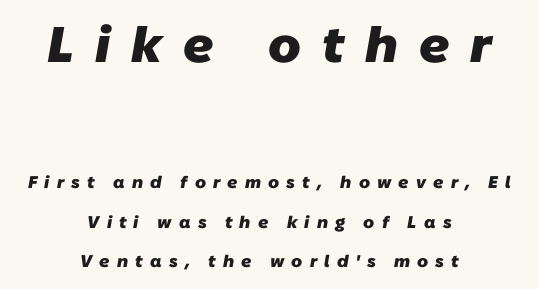
Q: Is the text bold? A: Yes.
Q: Is the typeface a serif or a sans-serif typeface? A: Sans-serif.
Q: Is the text underlined? A: No.
Q: How is the paragraph aligned? A: Centered.
Q: Is the spacing between letters normal or unusually wide? A: Unusually wide.
Q: Is the spacing between lines tight, normal or loose? A: Loose.
Q: Which block of text is set in a larger size, the first (top) or the second (bottom)? A: The first (top) one.
Q: Width (condensed, normal, or wide)? A: Normal.
Q: Stroke contrast? A: Low.
Q: x-height? A: Medium.
Q: Monospaced? A: No.
